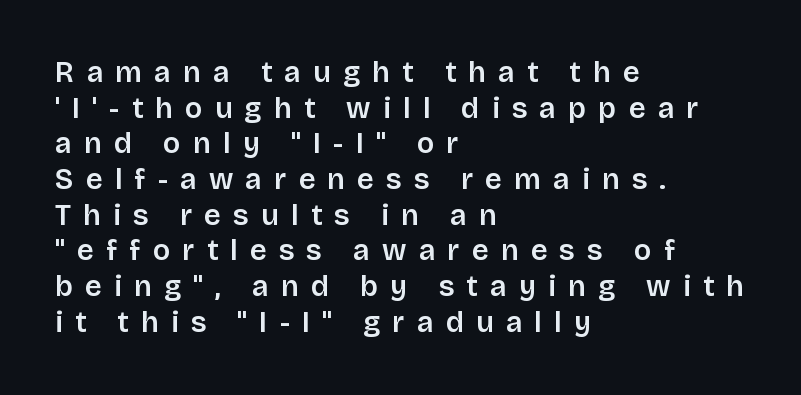
{"serif": "no", "italic": "no", "width": "normal", "stroke_contrast": "low", "x_height": "large", "monospaced": "no", "underline": "no", "align": "left", "line_spacing_ratio": 1.23, "letter_spacing": "wide", "letter_spacing_em": 0.42, "glyph_px": 29}
